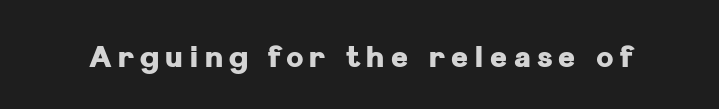
{"serif": "no", "italic": "no", "bold": "yes", "weight": "heavy", "width": "normal", "stroke_contrast": "low", "x_height": "medium", "monospaced": "no", "underline": "no", "letter_spacing": "wide", "letter_spacing_em": 0.21, "glyph_px": 29}
